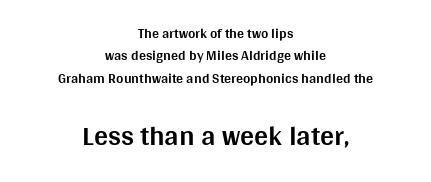
Beneath every word, the page is bare. A sans-serif font was chosen for this passage. The characters look thick and weighty, a clear bold. Visually the block forms a symmetrical silhouette, jagged on both flanks. Each letter keeps its own natural width here, so spacing adapts to shape. A typesetter would mark this as roman, not italic.
